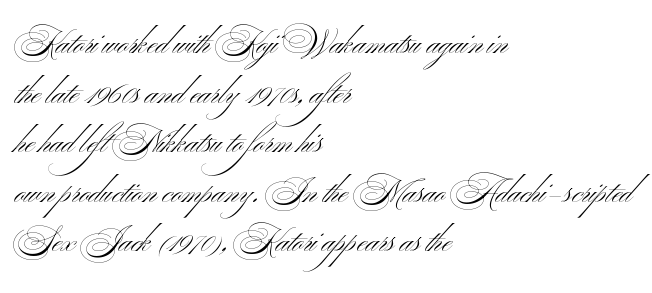
{"serif": "no", "bold": "no", "weight": "light", "width": "wide", "stroke_contrast": "medium", "x_height": "small", "monospaced": "no", "underline": "no", "align": "left", "line_spacing": "normal", "line_spacing_ratio": 1.55, "letter_spacing": "normal", "letter_spacing_em": 0.0, "glyph_px": 32}
